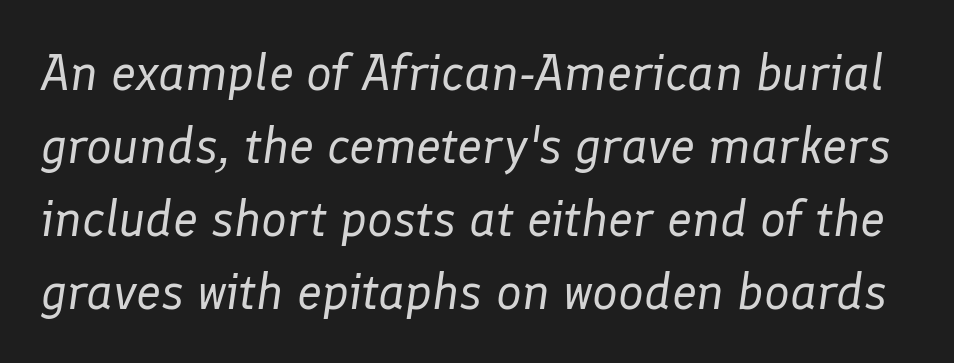
The image shows 51 px regular-weight type, italic (leaning right); set normal line spacing (1.43x), normal letter spacing, not underlined; low stroke contrast and a medium x-height.
